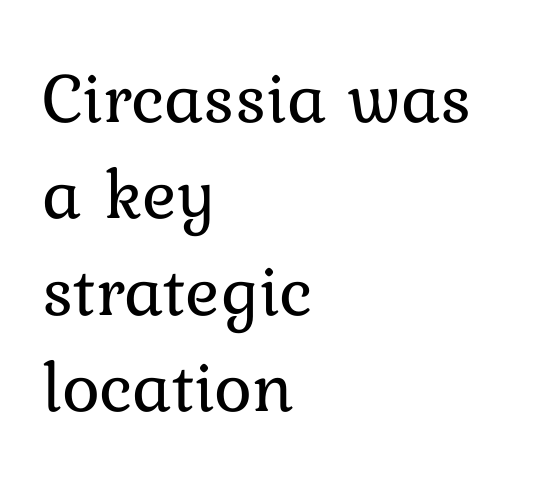
{"italic": "no", "bold": "no", "weight": "regular", "width": "normal", "stroke_contrast": "low", "x_height": "medium", "monospaced": "no", "underline": "no", "align": "left", "line_spacing": "normal", "line_spacing_ratio": 1.34, "letter_spacing": "normal", "letter_spacing_em": 0.0, "glyph_px": 72}
